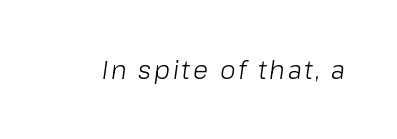
{"italic": "yes", "lean": "right", "slant_degrees": 8, "bold": "no", "underline": "no", "glyph_px": 25}
